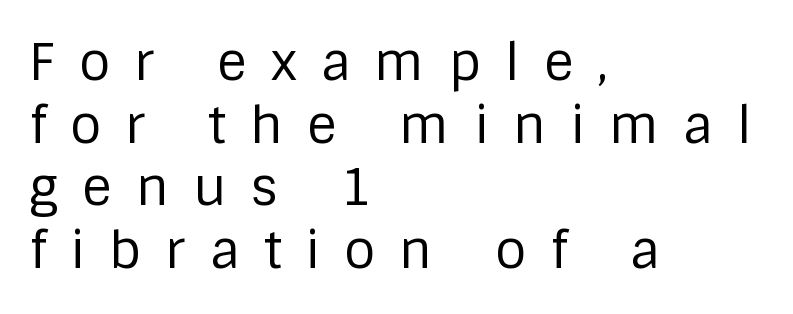
Descenders are the only things crossing below the line. A classic flush-left, rag-right setting is used for this passage. Are there feet on the stems? There aren't — it's a sans. The face used here is proportionally spaced, like ordinary book or web type.
